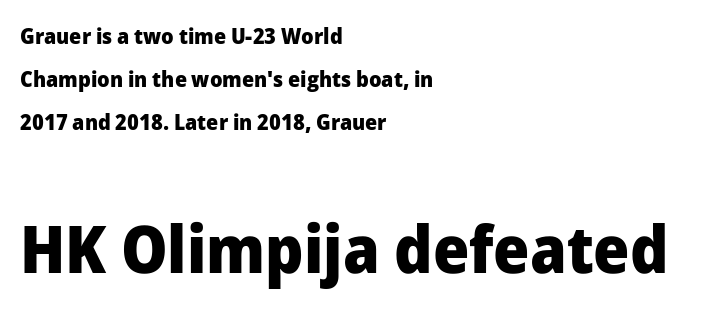
The image shows 66 px heavy sans-serif type, upright; set left-aligned, loose line spacing (1.96x), normal letter spacing, not underlined; the second (bottom) block is 3.0x larger; low stroke contrast and a medium x-height.
